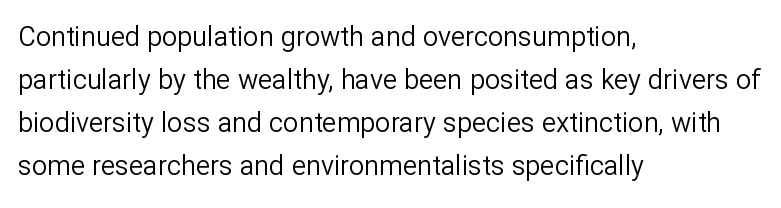
The image shows 27 px text type, upright; set left-aligned, normal line spacing (1.59x), normal letter spacing, not underlined.
